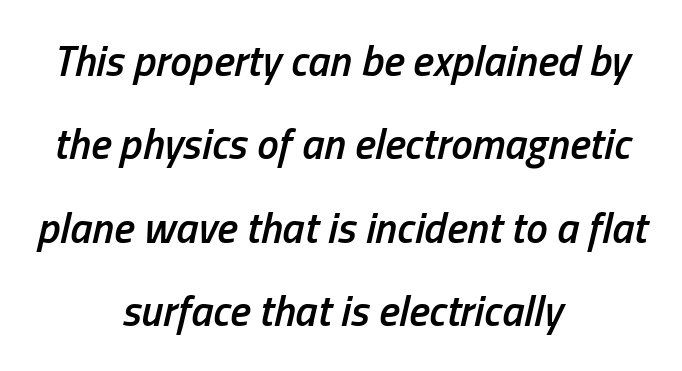
The image shows 43 px semibold, condensed type, italic (leaning right); set centered, loose line spacing (1.94x), normal letter spacing, not underlined; low stroke contrast and a medium x-height.
